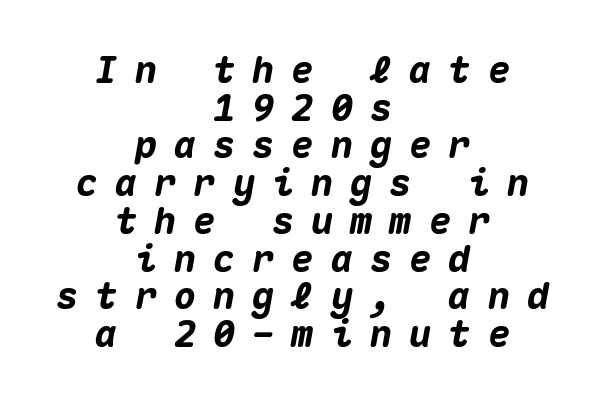
Strokes here are thick enough to call this a true bold. Nobody drew a line under any word here. This rendering uses center alignment, leaving both contours irregular but symmetric. This is oblique type, the kind used for emphasis or titles.
